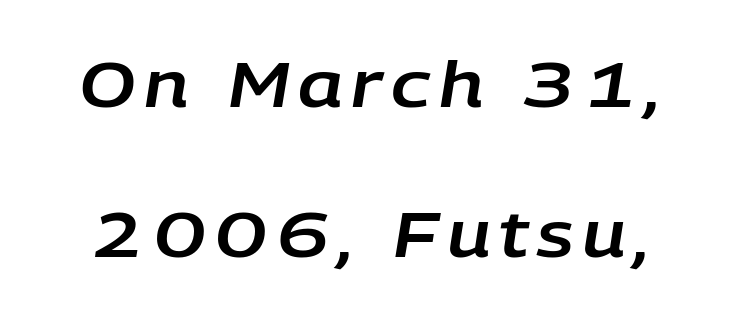
The gap between lines stays unmarked. Spacing verdict: proportional, widths tailored to each character. Rendered with sloped, italic letterforms. Whoever set this chose breathing room over compactness in the vertical rhythm.
